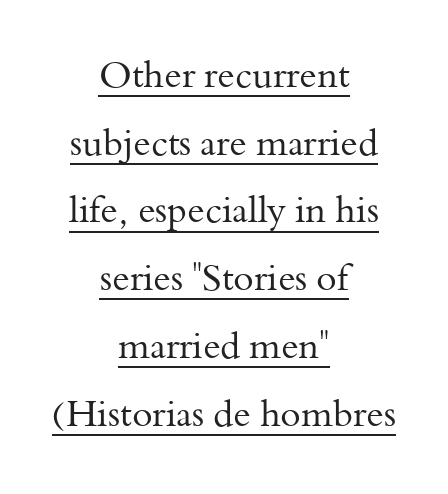
{"serif": "yes", "italic": "no", "bold": "no", "weight": "regular", "width": "normal", "stroke_contrast": "medium", "x_height": "small", "monospaced": "no", "underline": "yes", "align": "center", "line_spacing_ratio": 1.83, "letter_spacing": "normal", "letter_spacing_em": 0.0, "glyph_px": 37}
